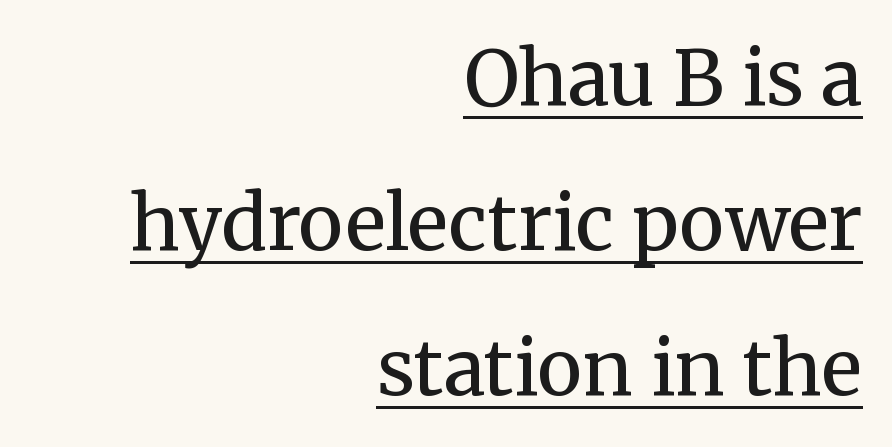
Q: Is the text bold? A: No.
Q: Is the text italic (slanted)? A: No, it is upright.
Q: Is the typeface a serif or a sans-serif typeface? A: Serif.
Q: Is the text underlined? A: Yes.
Q: How is the paragraph aligned? A: Right-aligned.
Q: Is the spacing between letters normal or unusually wide? A: Normal.
Q: Is the spacing between lines tight, normal or loose? A: Loose.
Q: Width (condensed, normal, or wide)? A: Normal.
Q: Stroke contrast? A: Medium.
Q: x-height? A: Medium.
Q: Monospaced? A: No.
